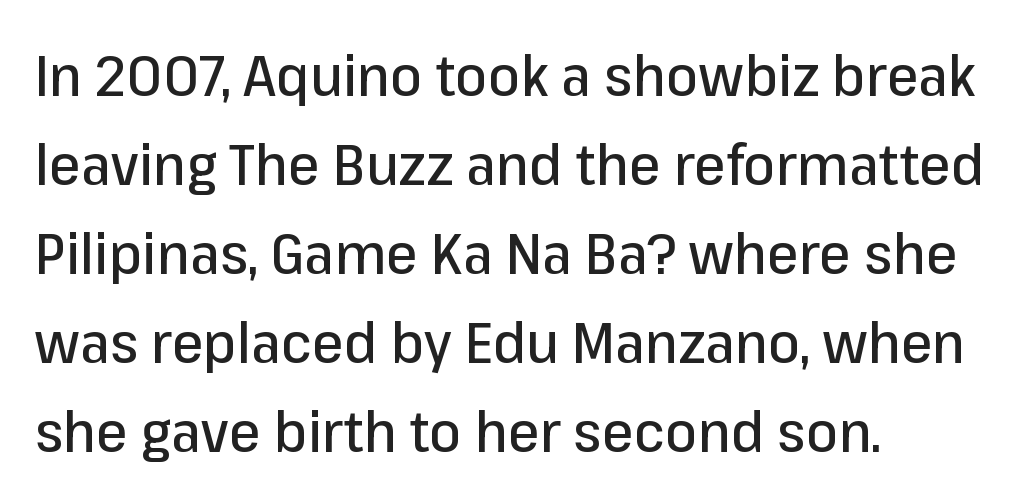
Nope, not italic — everything's standing straight. The letters sit at their default tracking, neither squeezed nor spread. The paragraph has a hard left edge and a soft right edge. A typesetter would call this leading conventional body-copy spacing.
